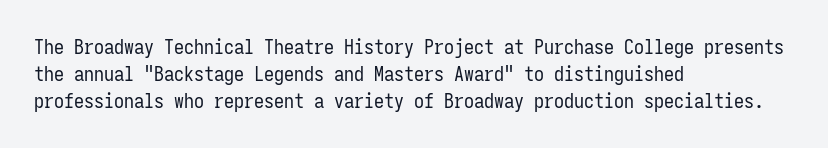
{"italic": "no", "bold": "no", "underline": "no", "align": "left", "line_spacing": "normal", "line_spacing_ratio": 1.35, "letter_spacing": "normal", "letter_spacing_em": 0.0, "glyph_px": 20}
